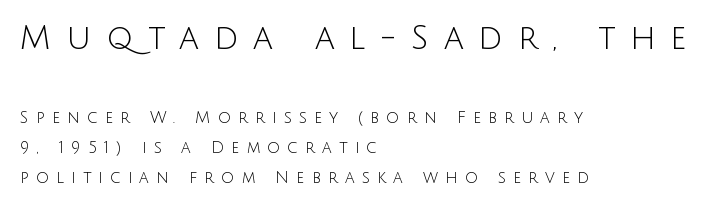
The image shows 33 px light sans-serif type, upright; set left-aligned, line spacing 1.89x, unusually wide letter spacing (+0.45 em), not underlined; the first (top) block is 2.06x larger; low stroke contrast and a large x-height.
